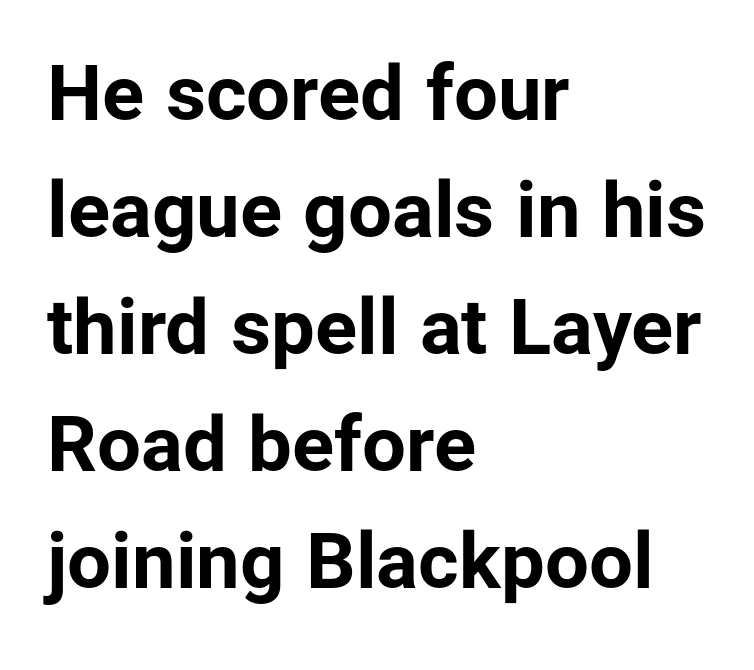
No word sits above an underline. A student would call this left alignment; a typographer would say flush left, rag right. Italic? Not at all — the glyphs are vertical. A sans-serif font was chosen for this passage. The letters sit at their default tracking, neither squeezed nor spread.
